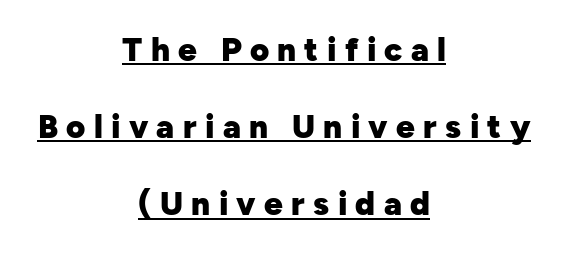
Q: Is the text bold? A: Yes.
Q: Is the text italic (slanted)? A: No, it is upright.
Q: Is the typeface a serif or a sans-serif typeface? A: Sans-serif.
Q: Is the text underlined? A: Yes.
Q: How is the paragraph aligned? A: Centered.
Q: Is the spacing between letters normal or unusually wide? A: Unusually wide.
Q: Is the spacing between lines tight, normal or loose? A: Loose.
Q: Width (condensed, normal, or wide)? A: Normal.
Q: Stroke contrast? A: Low.
Q: x-height? A: Medium.
Q: Monospaced? A: No.
